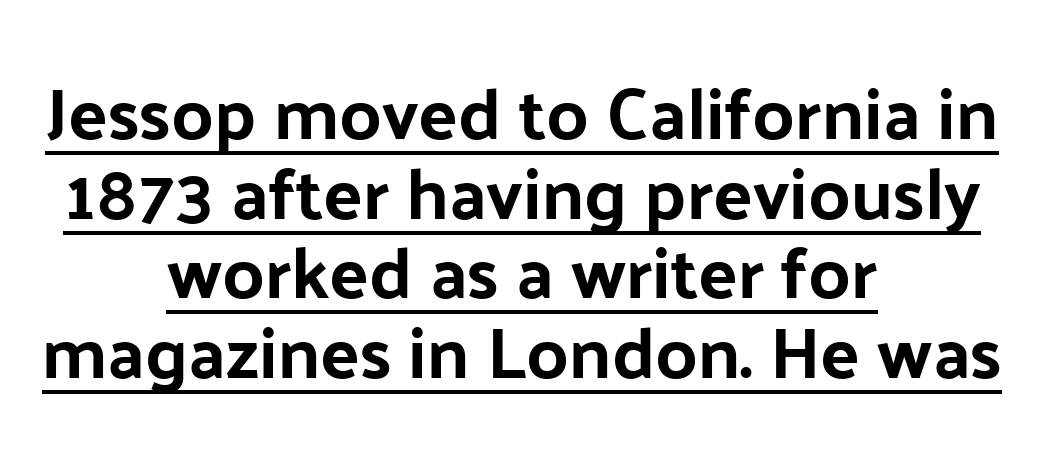
Q: Is the text bold? A: Yes.
Q: Is the text italic (slanted)? A: No, it is upright.
Q: Is the typeface a serif or a sans-serif typeface? A: Sans-serif.
Q: Is the text underlined? A: Yes.
Q: How is the paragraph aligned? A: Centered.
Q: Is the spacing between letters normal or unusually wide? A: Normal.
Q: Is the spacing between lines tight, normal or loose? A: Tight.
Q: Width (condensed, normal, or wide)? A: Normal.
Q: Stroke contrast? A: Low.
Q: x-height? A: Medium.
Q: Monospaced? A: No.
